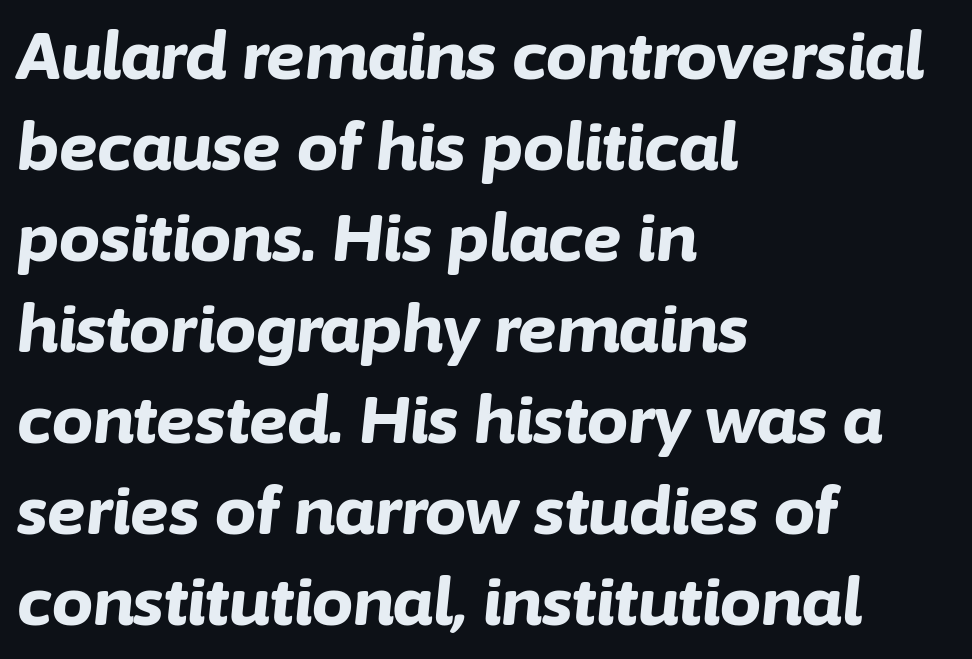
{"italic": "yes", "lean": "right", "slant_degrees": 6, "bold": "yes", "weight": "bold", "width": "normal", "stroke_contrast": "low", "x_height": "medium", "monospaced": "no", "underline": "no", "align": "left", "line_spacing": "normal", "line_spacing_ratio": 1.4, "letter_spacing": "normal", "letter_spacing_em": 0.0, "glyph_px": 65}
